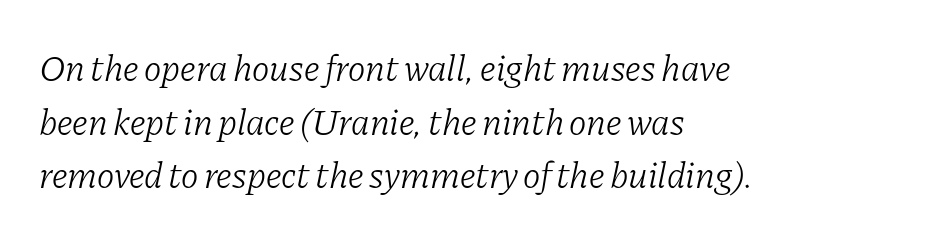
Q: Is the text bold? A: No.
Q: Is the text italic (slanted)? A: Yes, it leans right by about 11 degrees.
Q: Is the typeface a serif or a sans-serif typeface? A: Serif.
Q: Is the text underlined? A: No.
Q: How is the paragraph aligned? A: Left-aligned.
Q: Is the spacing between letters normal or unusually wide? A: Normal.
Q: Is the spacing between lines tight, normal or loose? A: Normal.
Q: Width (condensed, normal, or wide)? A: Normal.
Q: Stroke contrast? A: Low.
Q: x-height? A: Medium.
Q: Monospaced? A: No.
